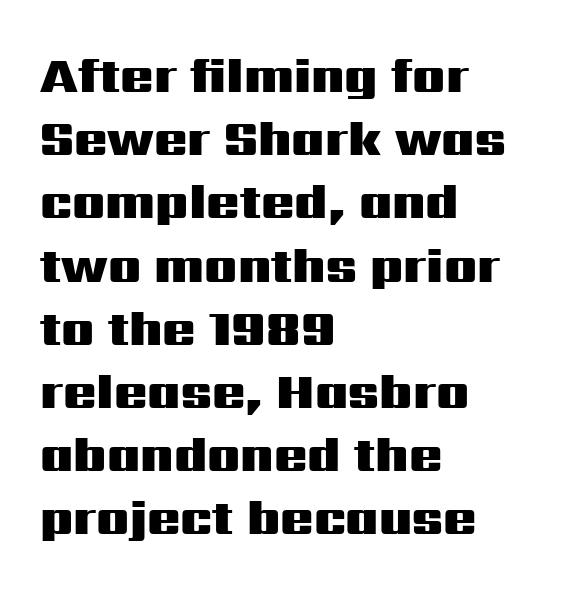
The image shows 49 px heavy, wide sans-serif type, upright; set left-aligned, normal line spacing (1.29x), normal letter spacing, not underlined; medium stroke contrast and a medium x-height.
